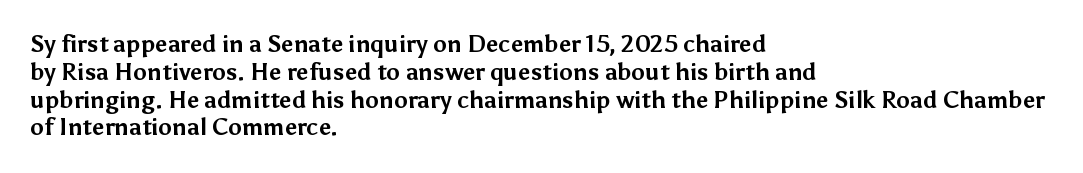
Q: Is the text bold? A: Yes.
Q: Is the text italic (slanted)? A: No, it is upright.
Q: Is the text underlined? A: No.
Q: How is the paragraph aligned? A: Left-aligned.
Q: Is the spacing between letters normal or unusually wide? A: Normal.
